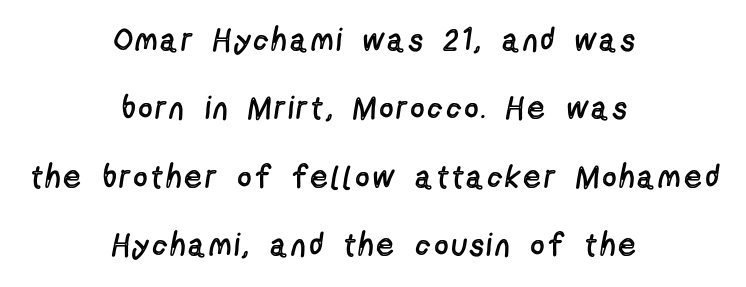
The image shows 32 px regular-weight, condensed sans-serif type; set centered, loose line spacing (2.14x), not underlined; a medium x-height.
